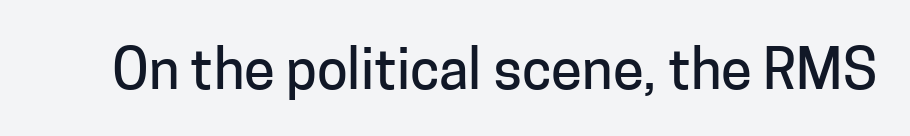
{"serif": "no", "italic": "no", "width": "normal", "stroke_contrast": "low", "x_height": "medium", "monospaced": "no", "underline": "no", "letter_spacing": "normal", "letter_spacing_em": 0.0, "glyph_px": 56}
